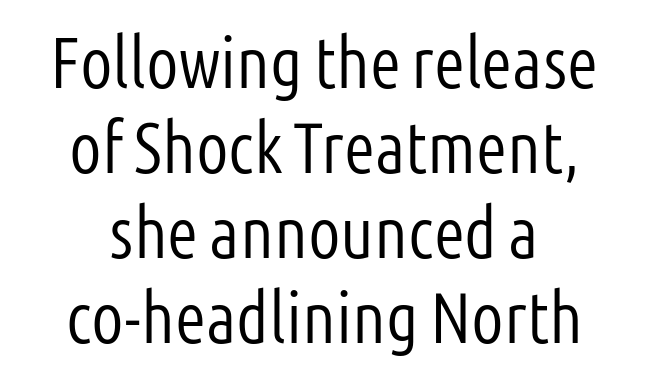
Note the varied advance widths — an 'i' is clearly narrower than an 'm'. In CSS terms this would be text-align: center. Tall strokes in this sample are plumb rather than angled. Tracking here is standard; glyphs follow each other at the usual distance. The weight tops out at a normal text grade. Descender tails drop into unmarked territory.
